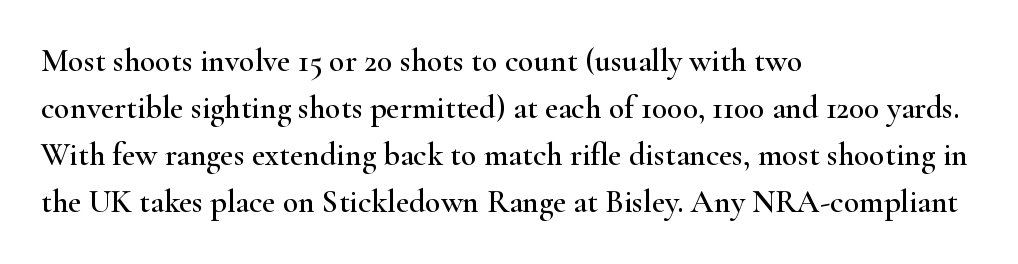
{"serif": "yes", "italic": "no", "width": "wide", "stroke_contrast": "high", "x_height": "small", "monospaced": "no", "underline": "no", "align": "left", "line_spacing": "normal", "line_spacing_ratio": 1.47, "letter_spacing": "normal", "letter_spacing_em": 0.0, "glyph_px": 32}
